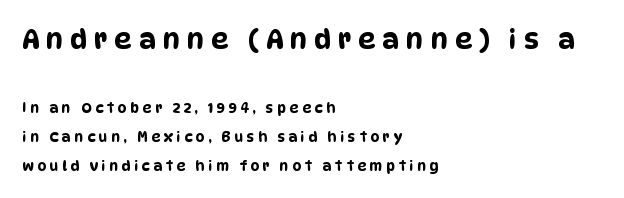
The image shows 27 px text type; set left-aligned, loose line spacing (2.07x), unusually wide letter spacing (+0.26 em), not underlined; the first (top) block is 1.93x larger.
